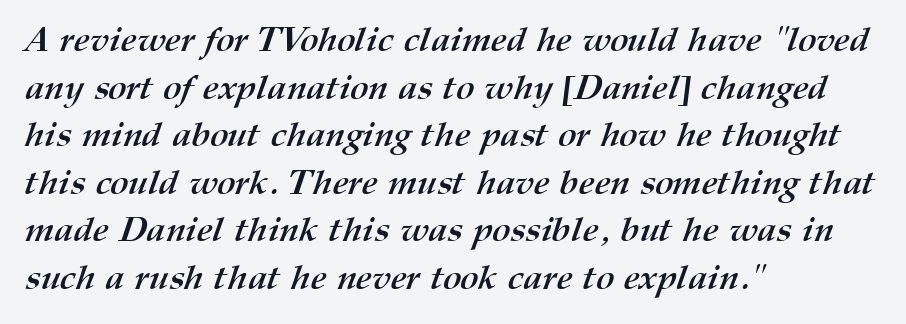
Q: Is the text bold? A: Yes.
Q: Is the text underlined? A: No.
Q: How is the paragraph aligned? A: Left-aligned.
Q: Is the spacing between letters normal or unusually wide? A: Normal.
Q: Is the spacing between lines tight, normal or loose? A: Normal.
Q: Width (condensed, normal, or wide)? A: Normal.
Q: Stroke contrast? A: Medium.
Q: x-height? A: Medium.
Q: Monospaced? A: No.
